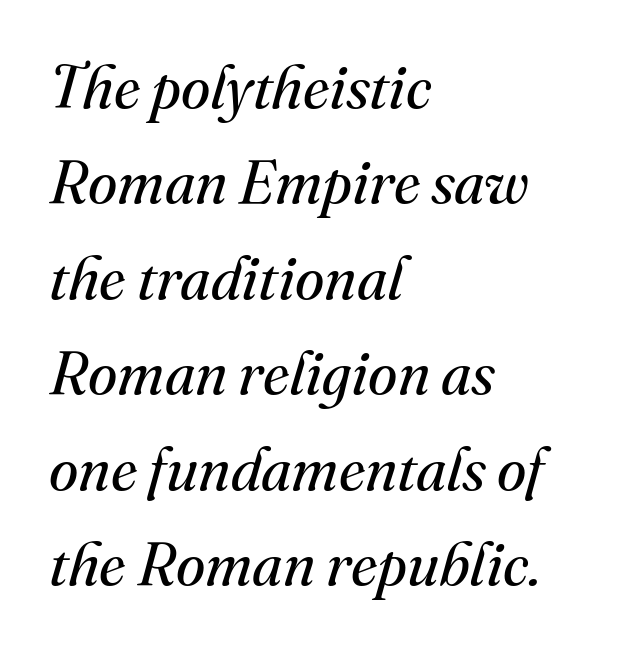
{"serif": "yes", "italic": "yes", "lean": "right", "slant_degrees": 16, "bold": "no", "weight": "regular", "width": "normal", "stroke_contrast": "medium", "x_height": "small", "monospaced": "no", "underline": "no", "align": "left", "line_spacing": "normal", "line_spacing_ratio": 1.59, "letter_spacing": "normal", "letter_spacing_em": 0.0, "glyph_px": 60}
